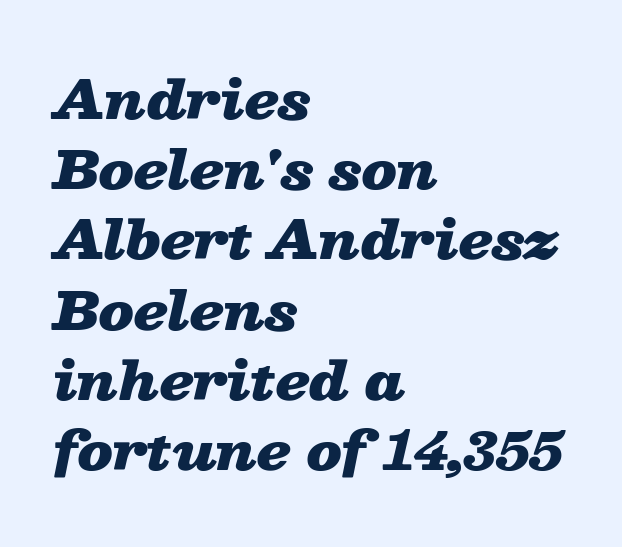
The image shows 52 px heavy, wide type, italic (leaning right); set left-aligned, normal line spacing (1.35x), normal letter spacing, not underlined; low stroke contrast and a medium x-height.
